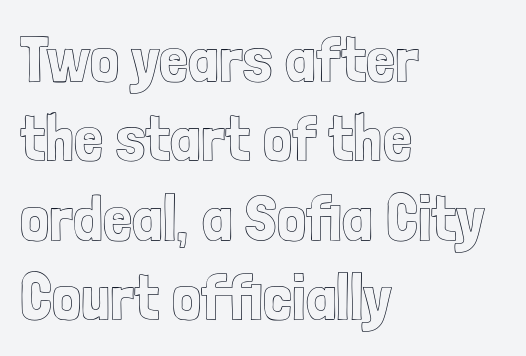
Q: Is the text italic (slanted)? A: No, it is upright.
Q: Is the text underlined? A: No.
Q: How is the paragraph aligned? A: Left-aligned.
Q: Is the spacing between letters normal or unusually wide? A: Normal.
Q: Width (condensed, normal, or wide)? A: Condensed.
Q: x-height? A: Medium.
Q: Monospaced? A: No.
